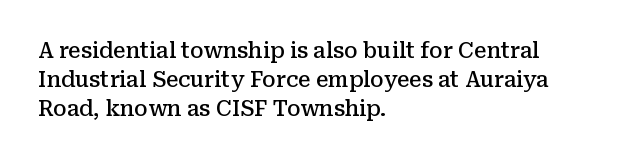
The image shows 21 px text type, upright; set left-aligned, normal line spacing (1.38x), normal letter spacing, not underlined.
